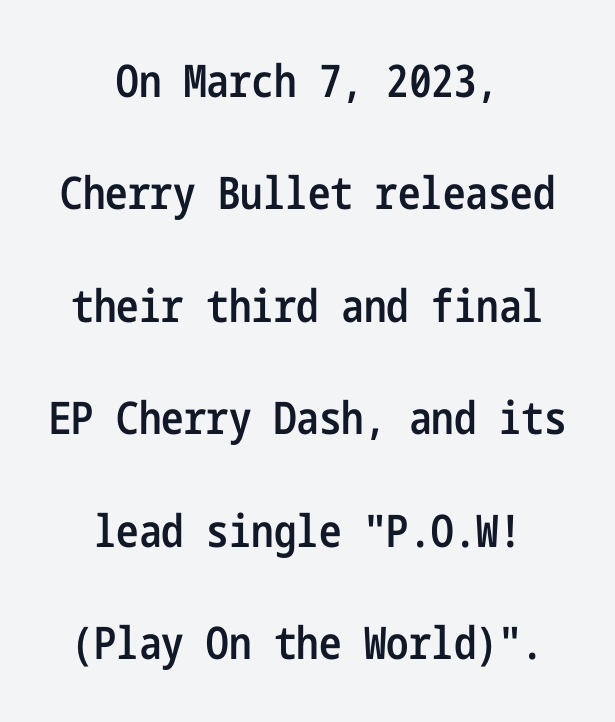
Summary of weight: moderately heavy, a semibold. The passage shown stacks its lines with a broad gap. The letters stand upright; this is a roman face. Inter-character spacing is left at the font's built-in metrics. Are there feet on the stems? There aren't — it's a sans.
